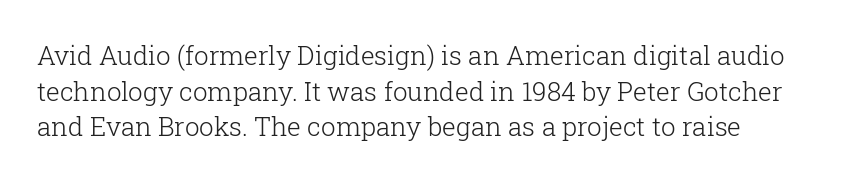
Q: Is the text bold? A: No.
Q: Is the text italic (slanted)? A: No, it is upright.
Q: Is the text underlined? A: No.
Q: Is the spacing between letters normal or unusually wide? A: Normal.
Q: Is the spacing between lines tight, normal or loose? A: Normal.
